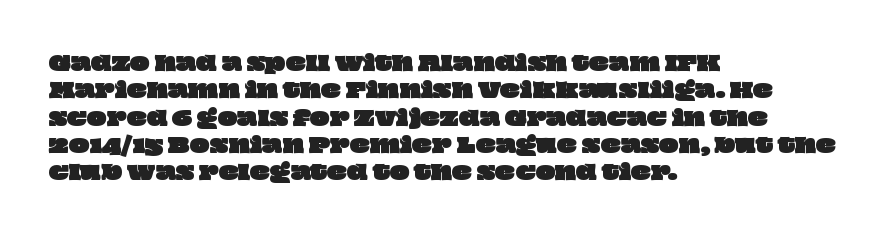
Any mark beneath the type? The region is blank. The vertical gap from one line to the next is medium. Compared with typical body copy, the letter spacing here is the same. The compositor pushed each line to the left boundary.
